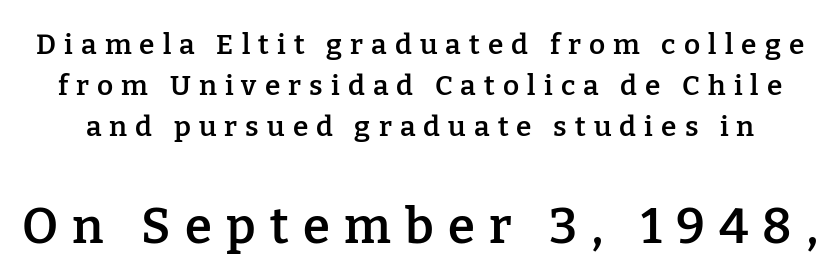
Does extra space separate the letters? Yes, quite a lot of it. Compared with typical paragraphs, the rows here are spaced about the same. A bare baseline throughout the passage. If you squint, the bottom block still reads clearly — it's the larger of the two. Spacing verdict: proportional, widths tailored to each character.
